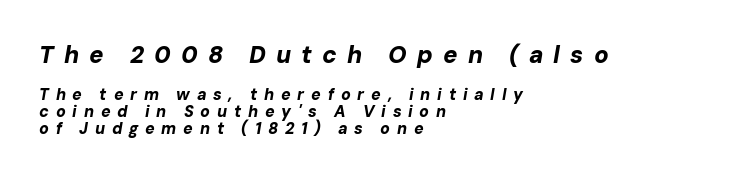
You could barely slide anything between these rows. Italic: yes, the glyphs are oblique. Compare the two chunks: the upper has the greater cap height. Where is the straight margin? On the left. Chunky letters — that's bold for sure.
